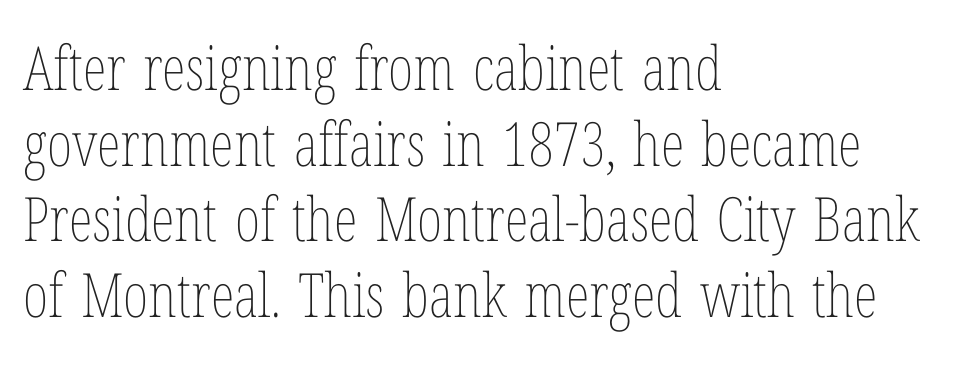
It's the straight-up-and-down kind of type. Looks like regular typesetting: each glyph gets only the width it needs. The passage shown is not underscored anywhere. Horizontal alignment here is leftward, the default for most running prose. What stands out about the letter spacing? Nothing — it is the standard amount.
